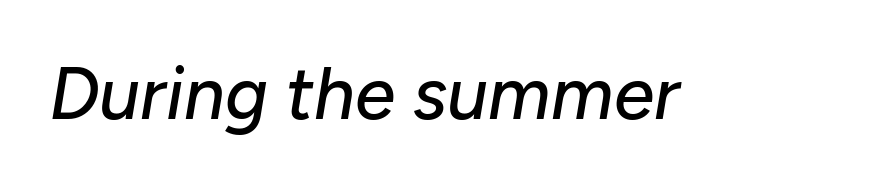
Lines of text with bare space underneath. Observe the lean: these are italic letterforms. The face used here is proportionally spaced, like ordinary book or web type. Nobody touched the tracking dial on this one.
